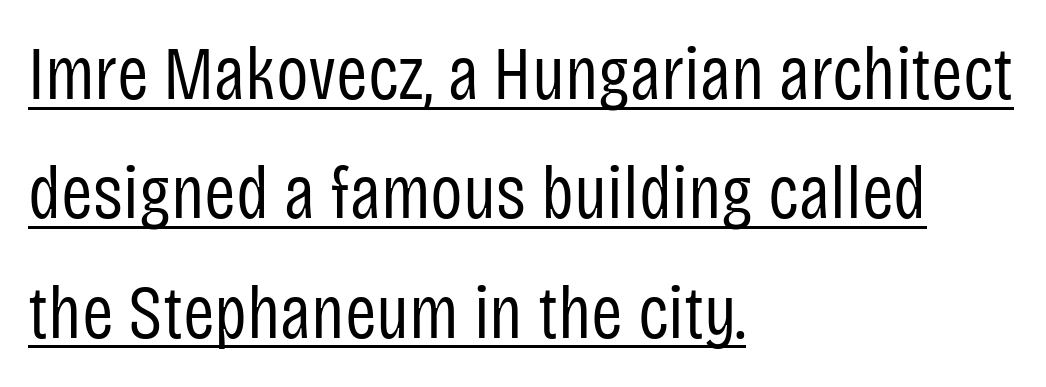
Q: Is the text bold? A: No.
Q: Is the text italic (slanted)? A: No, it is upright.
Q: Is the typeface a serif or a sans-serif typeface? A: Sans-serif.
Q: Is the text underlined? A: Yes.
Q: How is the paragraph aligned? A: Left-aligned.
Q: Is the spacing between letters normal or unusually wide? A: Normal.
Q: Is the spacing between lines tight, normal or loose? A: Normal.
Q: Width (condensed, normal, or wide)? A: Condensed.
Q: Stroke contrast? A: Low.
Q: x-height? A: Large.
Q: Monospaced? A: No.
